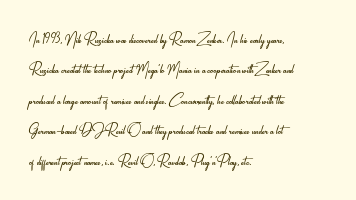
The typesetting does not lean heavy: it is not bold. Words appear dense and cohesive because spacing is normal. What's the leading like? Ordinary, nothing unusual. Glance below the letters and you will spot only blank space.
